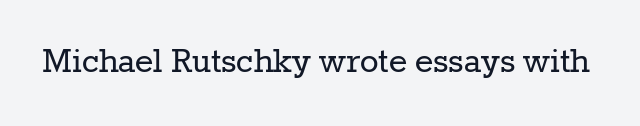
{"serif": "yes", "italic": "no", "bold": "no", "weight": "regular", "width": "normal", "stroke_contrast": "low", "x_height": "medium", "monospaced": "no", "underline": "no", "letter_spacing": "normal", "letter_spacing_em": 0.0, "glyph_px": 39}
